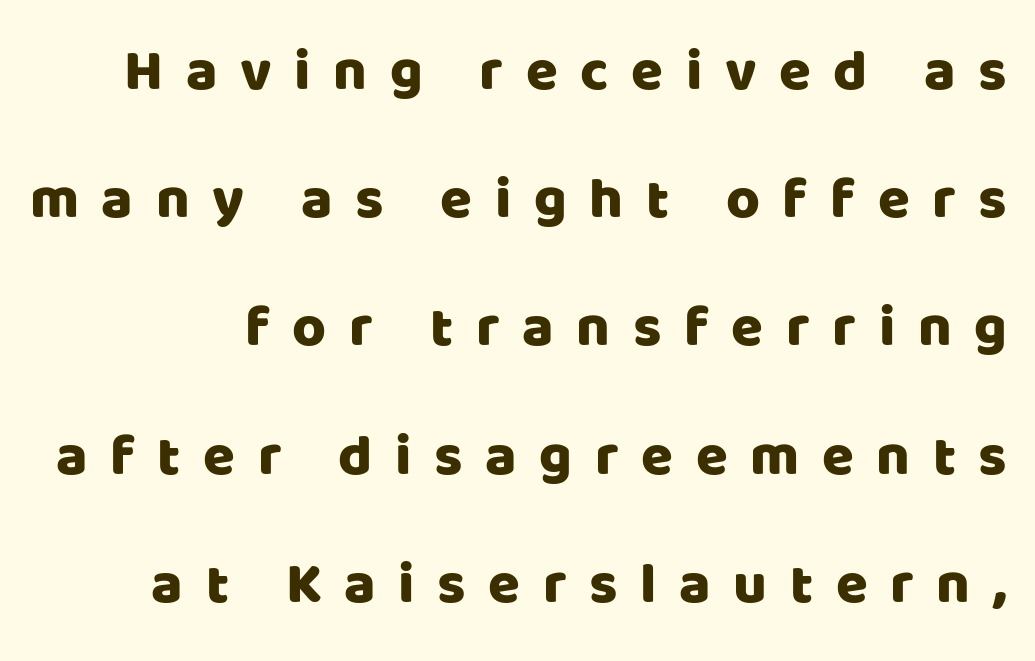
The image shows 58 px sans-serif type, upright; set loose line spacing (2.21x), unusually wide letter spacing (+0.39 em), not underlined; low stroke contrast and a large x-height.
